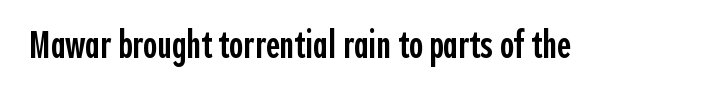
Q: Is the text bold? A: Semi-bold.
Q: Is the text italic (slanted)? A: No, it is upright.
Q: Is the typeface a serif or a sans-serif typeface? A: Sans-serif.
Q: Is the text underlined? A: No.
Q: Is the spacing between letters normal or unusually wide? A: Normal.
Q: Width (condensed, normal, or wide)? A: Condensed.
Q: x-height? A: Medium.
Q: Monospaced? A: No.
